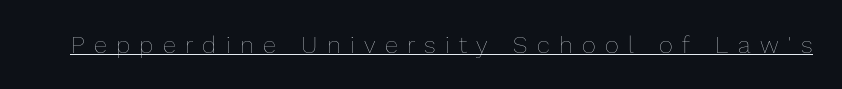
Q: Is the text bold? A: No.
Q: Is the text italic (slanted)? A: No, it is upright.
Q: Is the text underlined? A: Yes.
Q: Is the spacing between letters normal or unusually wide? A: Unusually wide.
